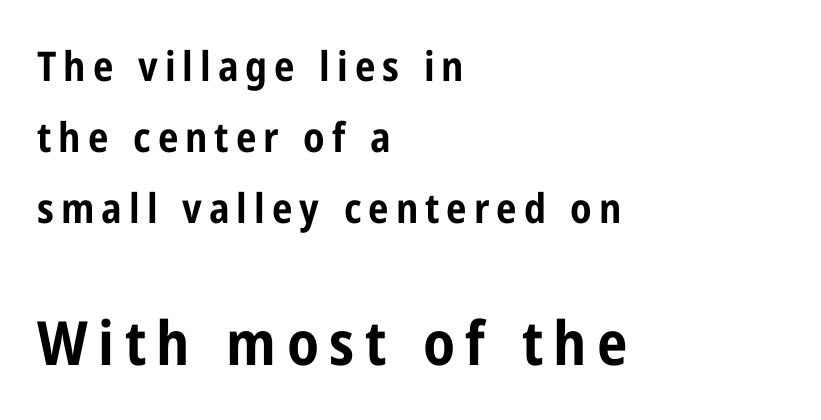
The image shows 61 px bold, condensed sans-serif type, upright; set left-aligned, line spacing 1.73x, not underlined; the second (bottom) block is 1.49x larger; low stroke contrast and a medium x-height.
